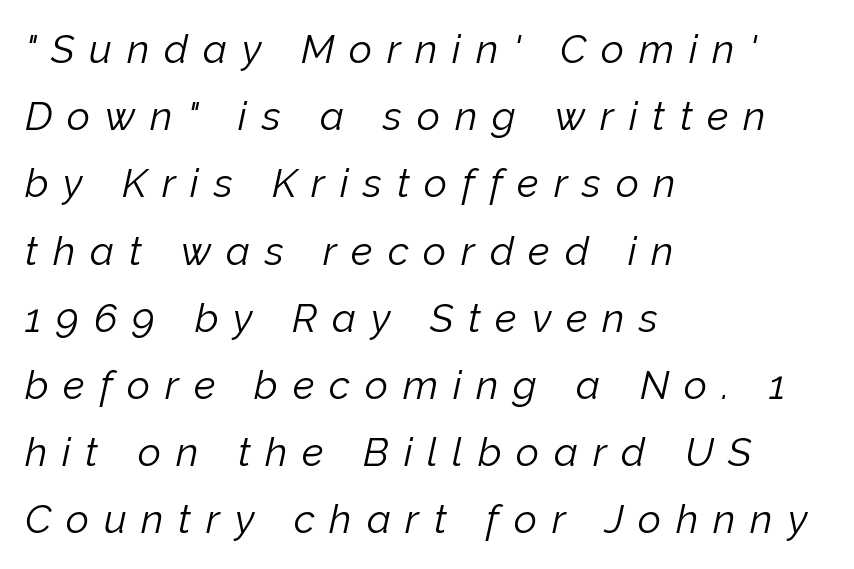
The image shows 40 px light type, italic (leaning right); set left-aligned, normal line spacing (1.68x), unusually wide letter spacing (+0.37 em), not underlined; low stroke contrast and a medium x-height.
